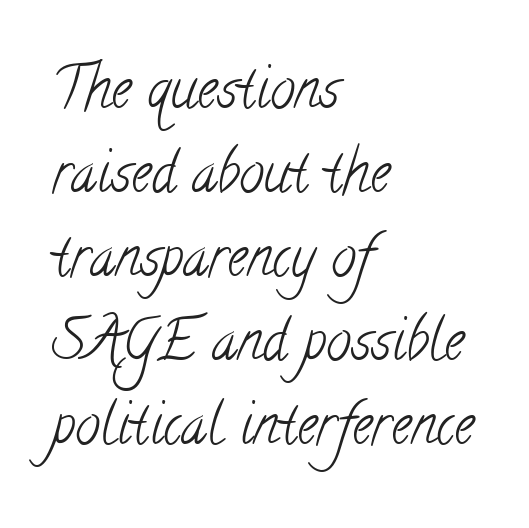
{"bold": "no", "weight": "light", "width": "condensed", "stroke_contrast": "low", "x_height": "small", "monospaced": "no", "underline": "no", "align": "left", "line_spacing": "normal", "line_spacing_ratio": 1.5, "letter_spacing": "normal", "letter_spacing_em": 0.0, "glyph_px": 56}
